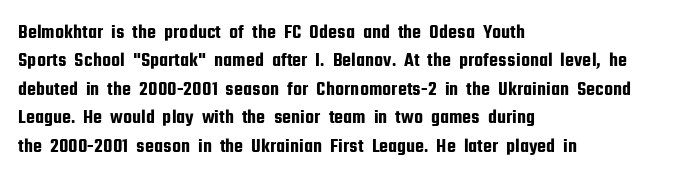
{"italic": "no", "underline": "no", "align": "left", "line_spacing": "normal", "line_spacing_ratio": 1.42, "letter_spacing": "normal", "letter_spacing_em": 0.0, "glyph_px": 20}
